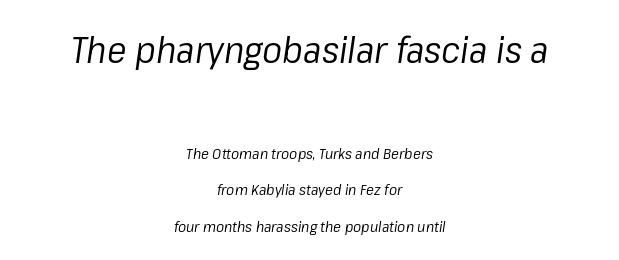
What's the leading like? Stretched, with rows far apart. The gaps between neighbouring characters are ordinary and unremarkable. Nothing heavy about these letters — not bold at all. Neither beginnings nor endings align; midpoints do.
